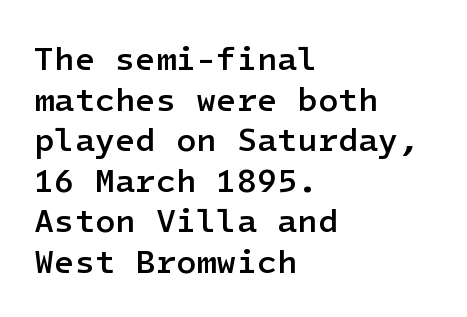
{"serif": "no", "italic": "no", "bold": "semi", "weight": "semibold", "width": "normal", "stroke_contrast": "low", "x_height": "medium", "underline": "no", "align": "left", "line_spacing_ratio": 1.23, "letter_spacing": "normal", "letter_spacing_em": 0.0, "glyph_px": 33}
